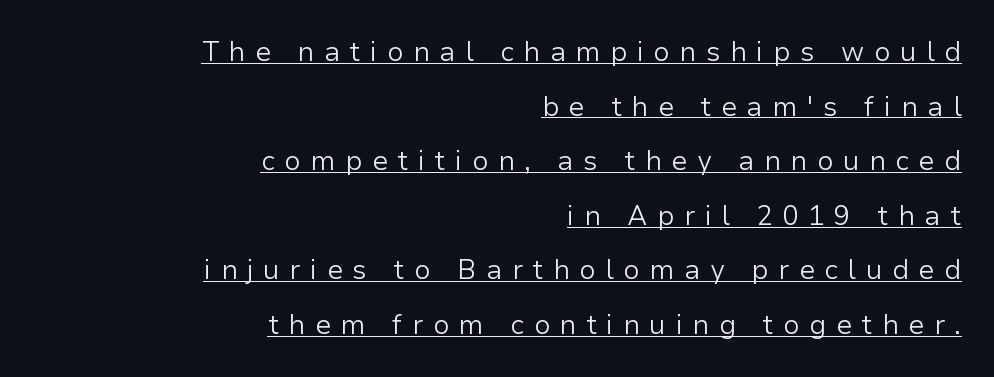
{"italic": "no", "bold": "no", "underline": "yes", "align": "right", "line_spacing": "loose", "line_spacing_ratio": 2.02, "letter_spacing": "wide", "letter_spacing_em": 0.36, "glyph_px": 27}
